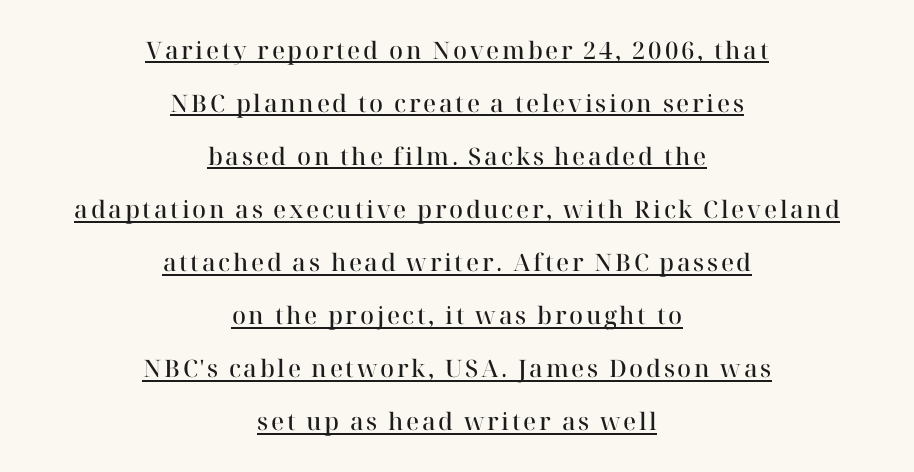
The image shows 24 px text type, upright; set centered, loose line spacing (2.21x), underlined.
